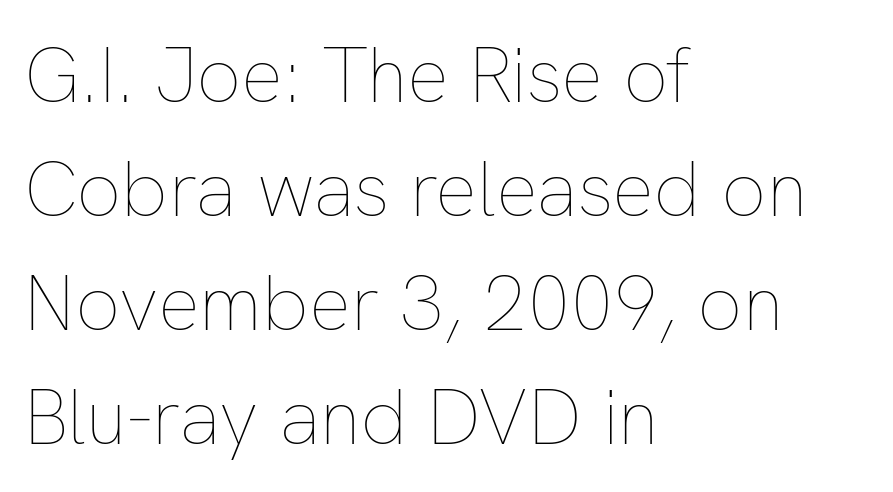
Q: Is the text bold? A: No.
Q: Is the text italic (slanted)? A: No, it is upright.
Q: Is the text underlined? A: No.
Q: How is the paragraph aligned? A: Left-aligned.
Q: Is the spacing between letters normal or unusually wide? A: Normal.
Q: Is the spacing between lines tight, normal or loose? A: Normal.
Q: Width (condensed, normal, or wide)? A: Normal.
Q: Stroke contrast? A: Low.
Q: x-height? A: Medium.
Q: Monospaced? A: No.
